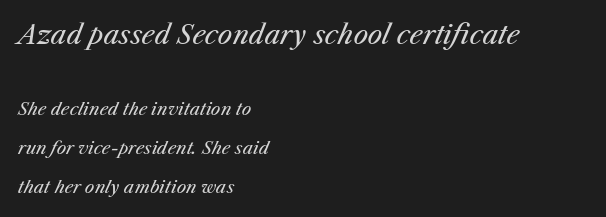
The passage shown is not underscored anywhere. Scale decreases going downward across the two blocks. Designer's note — italics engaged. Characters follow at the spacing the type designer built in. The cut favours lightness, reaching ordinary text weight at its darkest. These lines stand farther apart than default settings would place them.
